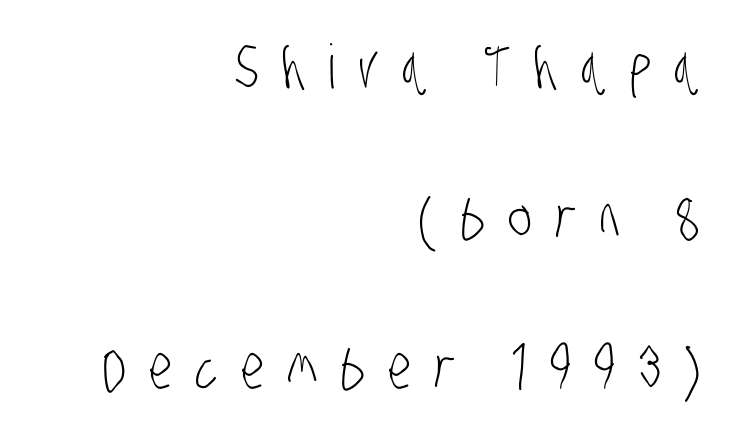
{"serif": "no", "bold": "no", "weight": "light", "width": "condensed", "stroke_contrast": "low", "x_height": "large", "monospaced": "no", "underline": "no", "align": "right", "line_spacing": "loose", "line_spacing_ratio": 2.47, "letter_spacing": "wide", "letter_spacing_em": 0.38, "glyph_px": 61}
